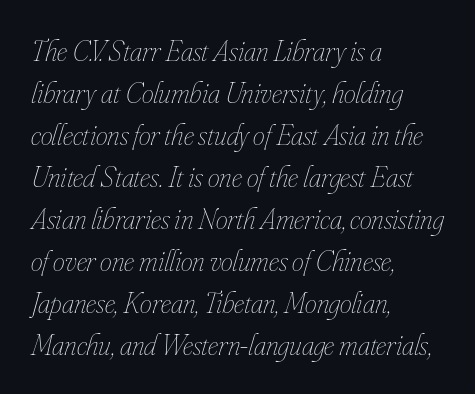
Line starts are locked; line ends wander. Rendered with sloped, italic letterforms. Nobody touched the tracking dial on this one. Normally led — the rows are evenly, conventionally spaced. Stems here are at most as thick as an everyday book face. The passage shown is typed in a proportional face where columns would drift.
